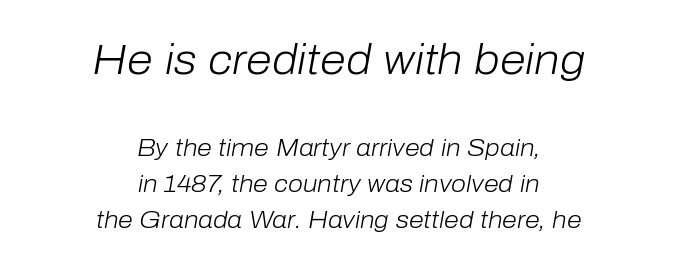
{"italic": "yes", "lean": "right", "slant_degrees": 10, "bold": "no", "weight": "light", "width": "normal", "stroke_contrast": "low", "x_height": "medium", "monospaced": "no", "underline": "no", "align": "center", "line_spacing": "normal", "line_spacing_ratio": 1.51, "letter_spacing": "normal", "letter_spacing_em": 0.0, "larger_block": "first", "size_ratio": 1.75, "glyph_px": 42}
